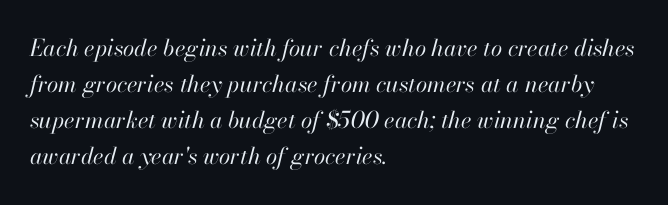
Q: Is the text bold? A: No.
Q: Is the text italic (slanted)? A: Yes, it leans right by about 13 degrees.
Q: Is the text underlined? A: No.
Q: How is the paragraph aligned? A: Left-aligned.
Q: Is the spacing between letters normal or unusually wide? A: Normal.
Q: Is the spacing between lines tight, normal or loose? A: Normal.
